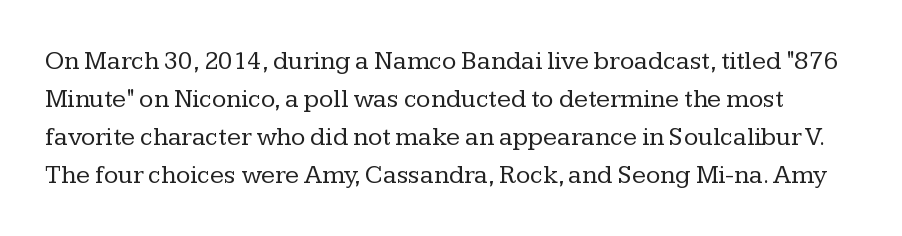
Type without underlining. In terms of posture, this sample is upright. The weight would be labelled regular, book, light, or lighter still. These lines keep a tight, regular rhythm from letter to letter.
